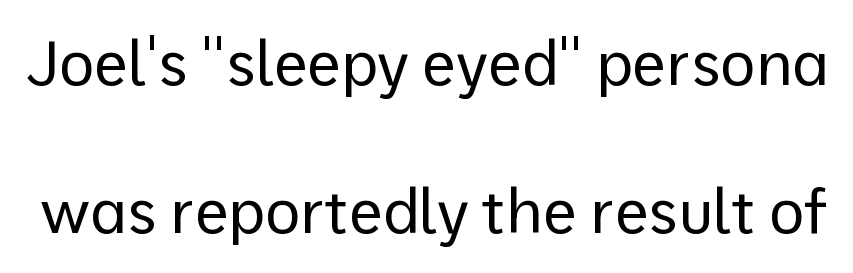
The image shows 61 px regular-weight sans-serif type, upright; set loose line spacing (2.42x), normal letter spacing, not underlined; low stroke contrast and a medium x-height.
